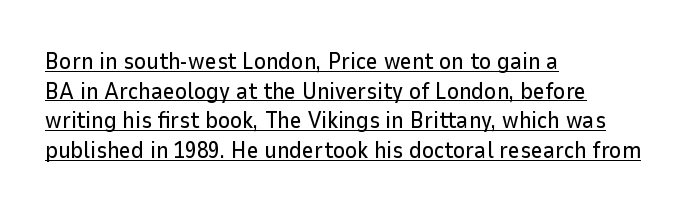
The gaps between neighbouring characters are ordinary and unremarkable. Rows of type keep a routine distance in the vertical direction. This is underlined copy, the kind a proofreader might mark for attention. Every stem runs plumb, perpendicular to the baseline. The compositor pushed each line to the left boundary.
